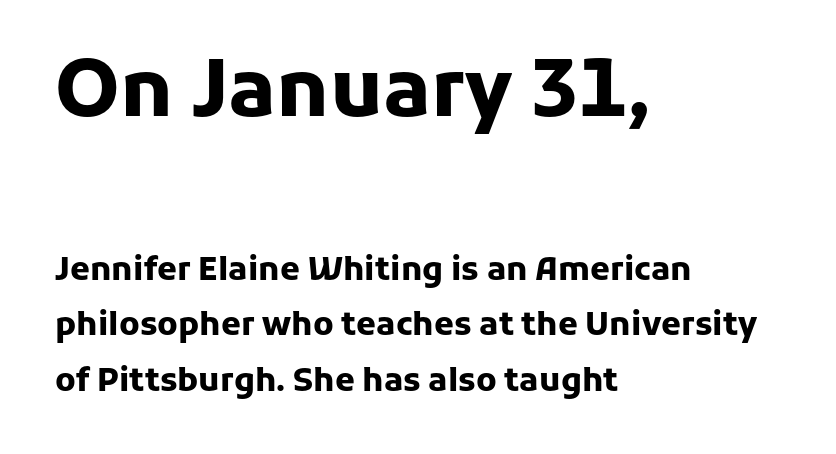
The image shows 79 px heavy sans-serif type, upright; set left-aligned, line spacing 1.73x, normal letter spacing, not underlined; the first (top) block is 2.47x larger; low stroke contrast and a medium x-height.
